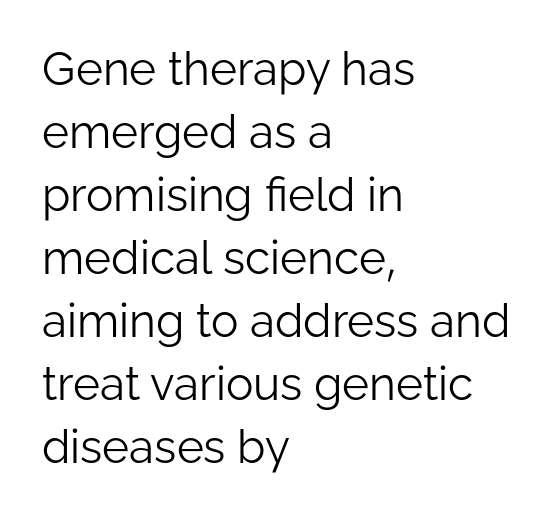
The image shows 46 px light sans-serif type, upright; set left-aligned, normal line spacing (1.37x), normal letter spacing, not underlined; low stroke contrast and a medium x-height.
